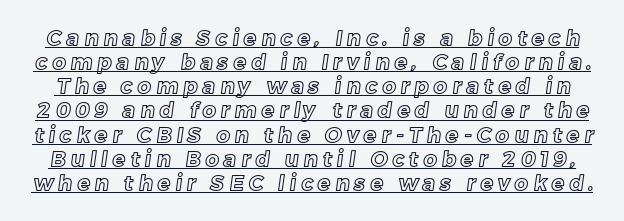
The image shows 21 px text type; set tight line spacing (1.15x), unusually wide letter spacing (+0.24 em), underlined.
